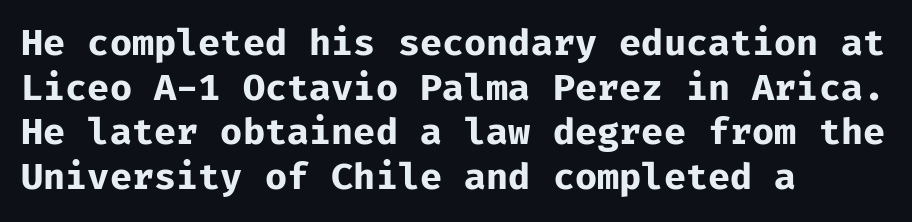
The image shows 36 px bold sans-serif type, upright, monospaced; set left-aligned, line spacing 1.24x, normal letter spacing, not underlined; low stroke contrast and a medium x-height.
